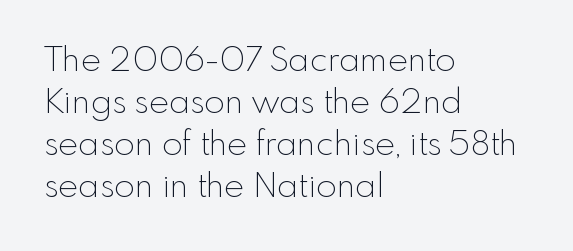
The image shows 34 px thin sans-serif type, upright; set left-aligned, line spacing 1.24x, normal letter spacing, not underlined; a small x-height.
